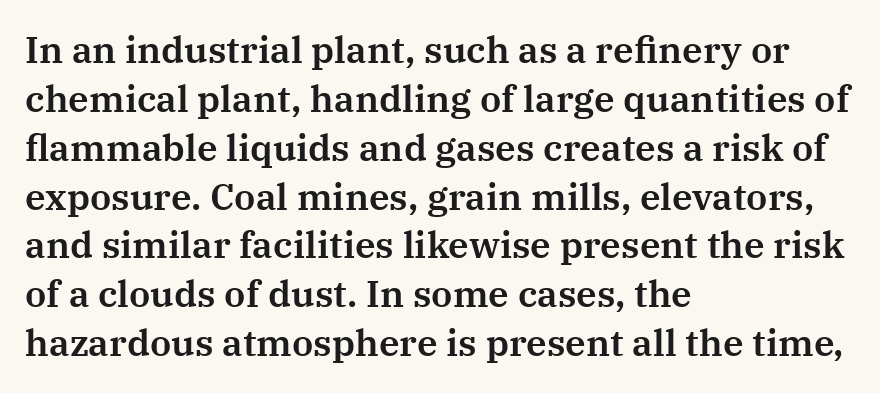
The image shows 37 px serif type, upright; set left-aligned, normal line spacing (1.32x), normal letter spacing, not underlined; medium stroke contrast and a medium x-height.
